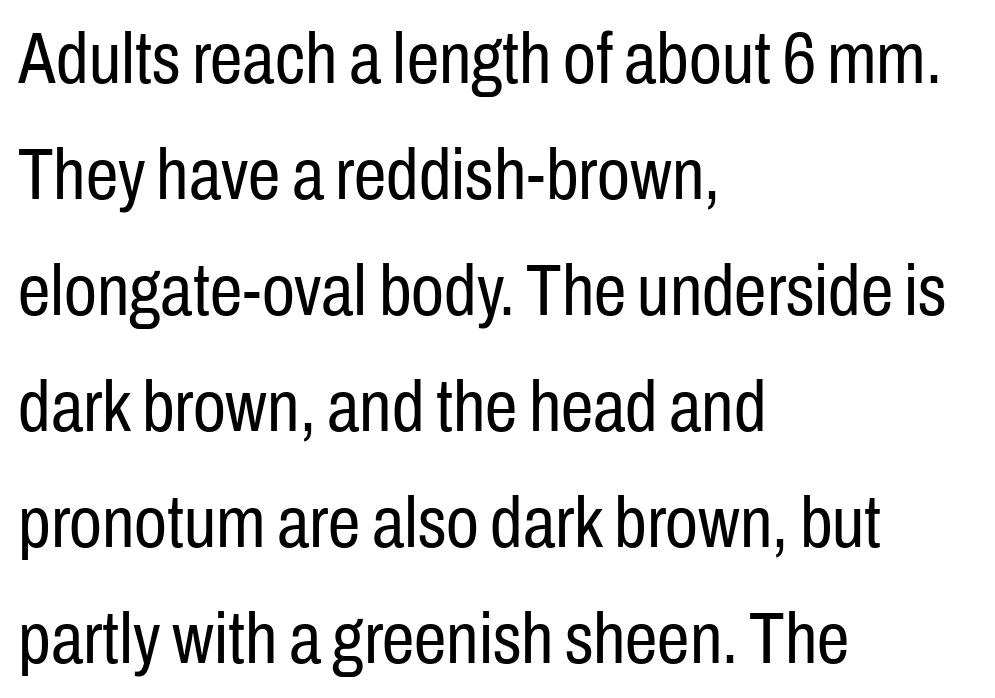
{"serif": "no", "italic": "no", "bold": "no", "weight": "regular", "width": "condensed", "stroke_contrast": "low", "x_height": "medium", "monospaced": "no", "underline": "no", "align": "left", "line_spacing": "normal", "line_spacing_ratio": 1.59, "letter_spacing": "normal", "letter_spacing_em": 0.0, "glyph_px": 73}
